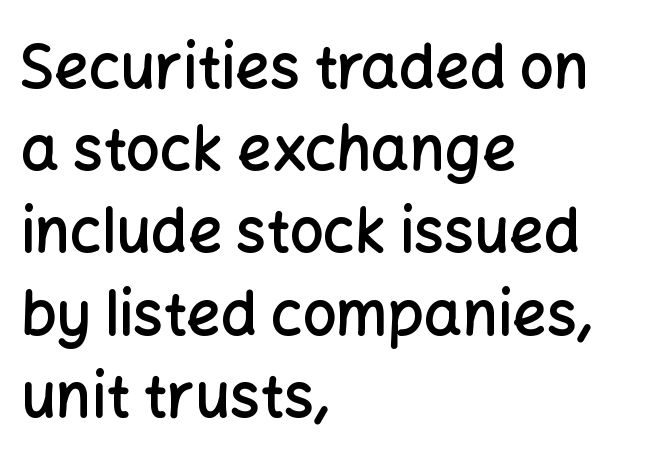
Observe the absence of serifs on each vertical stroke in this sample. The rendering anchors every line to the left-hand side. The tracking reads as untouched default to a designer's eye. Has an underline been added? It has not. Firm but not heavy-handed strokes: this text is semibold. Whoever set this chose a conventional vertical rhythm.
